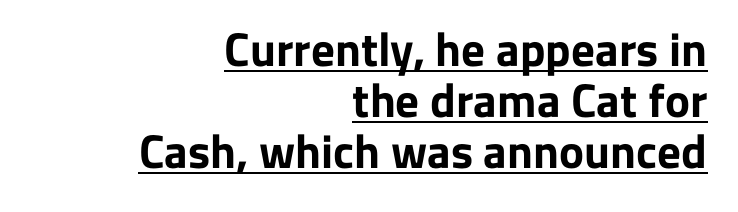
The image shows 47 px bold sans-serif type, upright; set right-aligned, tight line spacing (1.09x), normal letter spacing, underlined; low stroke contrast and a medium x-height.
